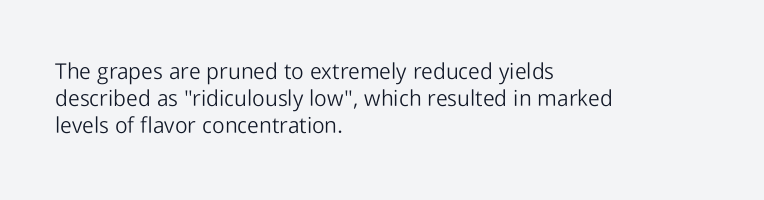
Beneath every word, the page is bare. The lettering holds an erect, upright posture throughout. Caption: face not bold, strokes unweighted. The gaps between neighbouring characters are ordinary and unremarkable.
